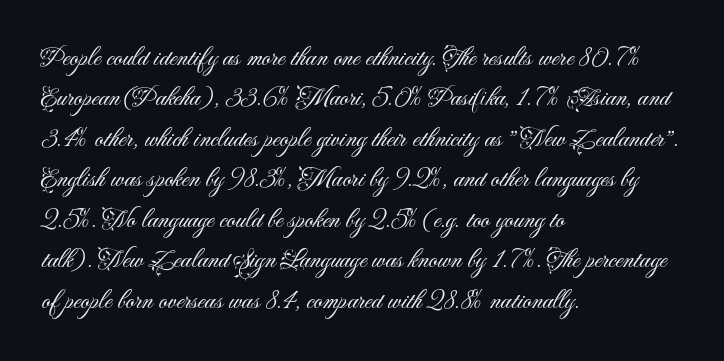
Q: Is the text bold? A: No.
Q: Is the text italic (slanted)? A: Yes.
Q: Is the text underlined? A: No.
Q: How is the paragraph aligned? A: Left-aligned.
Q: Is the spacing between letters normal or unusually wide? A: Normal.
Q: Is the spacing between lines tight, normal or loose? A: Normal.
